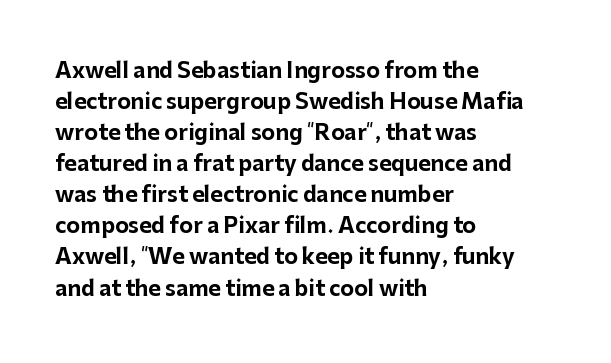
The image shows 21 px bold type, upright; set left-aligned, normal line spacing (1.48x), normal letter spacing, not underlined.
